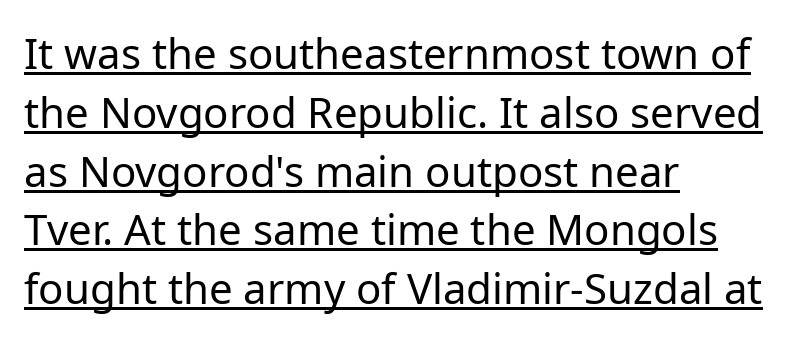
{"serif": "no", "italic": "no", "bold": "no", "weight": "regular", "width": "normal", "stroke_contrast": "low", "x_height": "medium", "monospaced": "no", "underline": "yes", "align": "left", "line_spacing": "normal", "line_spacing_ratio": 1.4, "letter_spacing": "normal", "letter_spacing_em": 0.0, "glyph_px": 42}
